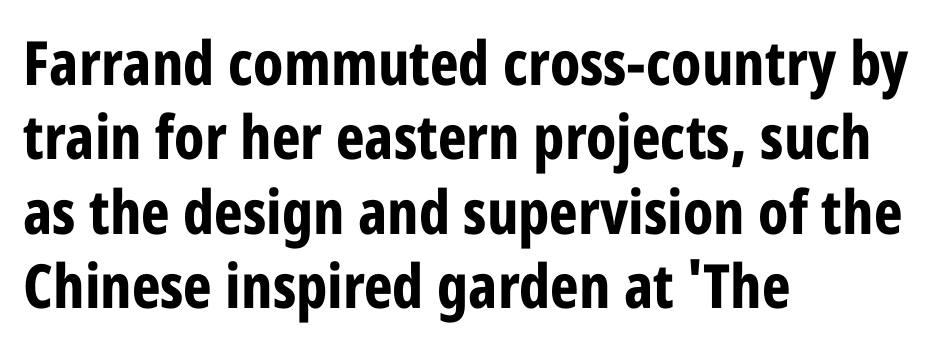
Q: Is the text bold? A: Yes.
Q: Is the text italic (slanted)? A: No, it is upright.
Q: Is the typeface a serif or a sans-serif typeface? A: Sans-serif.
Q: Is the text underlined? A: No.
Q: How is the paragraph aligned? A: Left-aligned.
Q: Is the spacing between letters normal or unusually wide? A: Normal.
Q: Width (condensed, normal, or wide)? A: Condensed.
Q: Stroke contrast? A: Low.
Q: x-height? A: Large.
Q: Monospaced? A: No.
